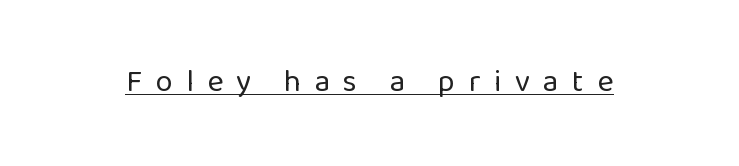
Q: Is the text bold? A: No.
Q: Is the text italic (slanted)? A: No, it is upright.
Q: Is the typeface a serif or a sans-serif typeface? A: Sans-serif.
Q: Is the text underlined? A: Yes.
Q: Is the spacing between letters normal or unusually wide? A: Unusually wide.
Q: Width (condensed, normal, or wide)? A: Normal.
Q: Stroke contrast? A: Low.
Q: x-height? A: Medium.
Q: Monospaced? A: No.
